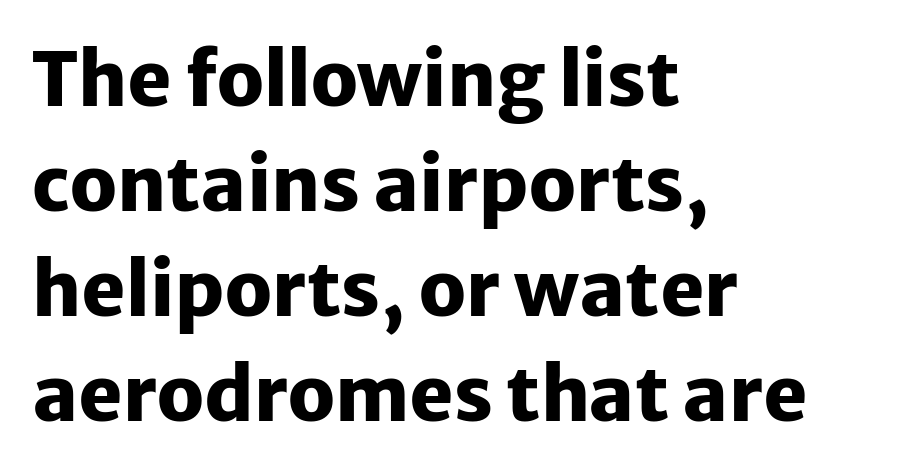
The image shows 75 px heavy sans-serif type, upright; set left-aligned, normal line spacing (1.4x), normal letter spacing, not underlined; low stroke contrast and a medium x-height.
